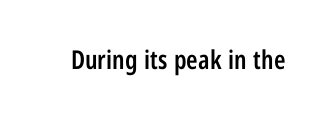
Ascenders rise straight up at ninety degrees. The typesetting leans somewhat heavy: a semibold. Observe the ordinary spacing: letters are neighbours, not strangers. Only glyphs here, with clear space below each row.
